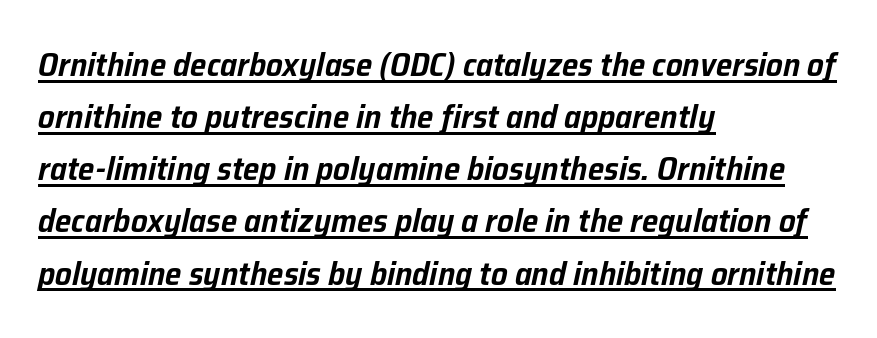
The image shows 33 px text type, italic (leaning right); set left-aligned, normal line spacing (1.58x), normal letter spacing, underlined; low stroke contrast and a medium x-height.
